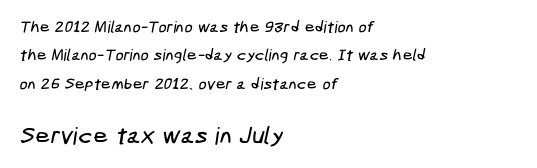
Q: Is the text underlined? A: No.
Q: How is the paragraph aligned? A: Left-aligned.
Q: Is the spacing between letters normal or unusually wide? A: Normal.
Q: Which block of text is set in a larger size, the first (top) or the second (bottom)? A: The second (bottom) one.
